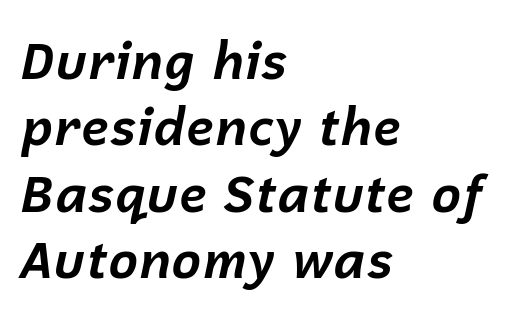
Q: Is the text bold? A: Yes.
Q: Is the text italic (slanted)? A: Yes, it leans right by about 12 degrees.
Q: Is the text underlined? A: No.
Q: How is the paragraph aligned? A: Left-aligned.
Q: Is the spacing between letters normal or unusually wide? A: Normal.
Q: Is the spacing between lines tight, normal or loose? A: Normal.
Q: Width (condensed, normal, or wide)? A: Normal.
Q: Stroke contrast? A: Low.
Q: x-height? A: Medium.
Q: Monospaced? A: No.
